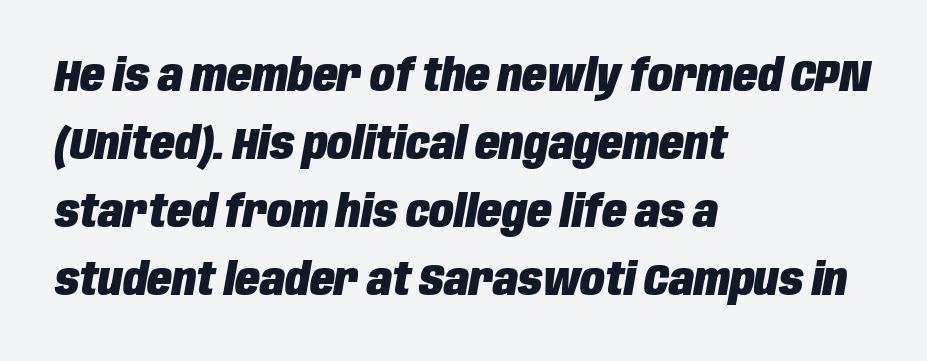
The image shows 45 px heavy, condensed type, italic (leaning right); set left-aligned, normal line spacing (1.51x), normal letter spacing, not underlined; low stroke contrast and a large x-height.
